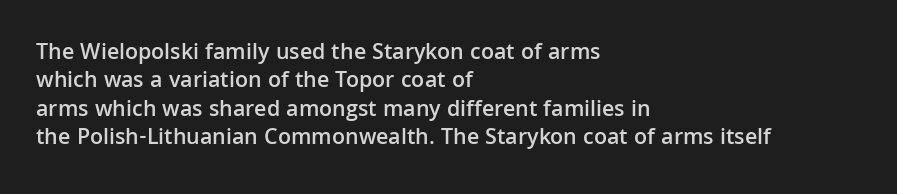
Q: Is the text bold? A: Semi-bold.
Q: Is the text italic (slanted)? A: No, it is upright.
Q: Is the text underlined? A: No.
Q: How is the paragraph aligned? A: Left-aligned.
Q: Is the spacing between letters normal or unusually wide? A: Normal.
